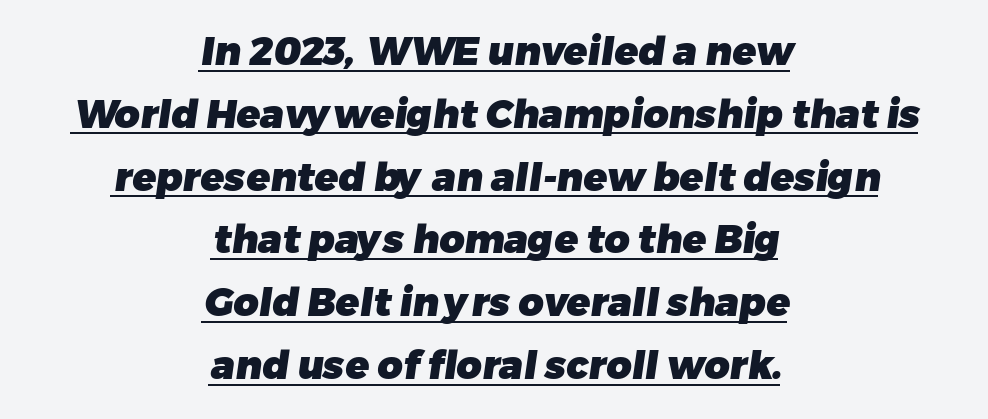
{"serif": "no", "bold": "yes", "weight": "heavy", "width": "normal", "stroke_contrast": "low", "x_height": "medium", "monospaced": "no", "underline": "yes", "align": "center", "line_spacing": "normal", "line_spacing_ratio": 1.61, "letter_spacing": "normal", "letter_spacing_em": 0.0, "glyph_px": 39}
